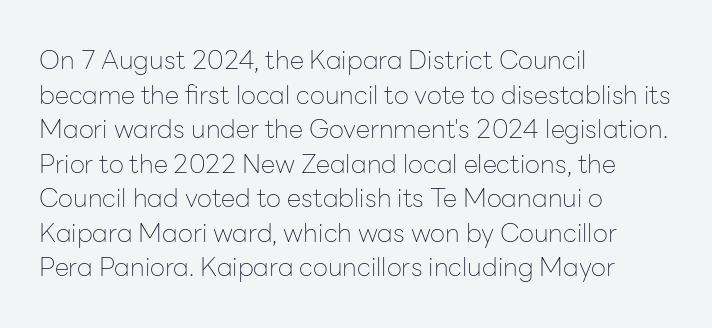
{"italic": "no", "bold": "no", "underline": "no", "align": "left", "line_spacing": "normal", "line_spacing_ratio": 1.33, "letter_spacing": "normal", "letter_spacing_em": 0.0, "glyph_px": 26}
